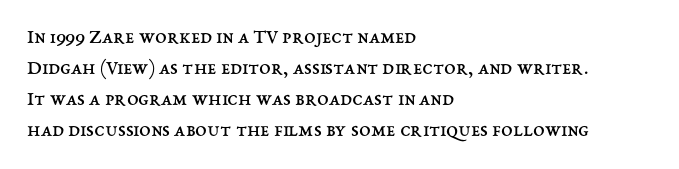
If you drew a line through each stem, it would be perfectly vertical. Leftover space on each line is placed entirely after the last word. The vertical gap from one line to the next is medium. The specimen omits any rule beneath the text block's lines.
